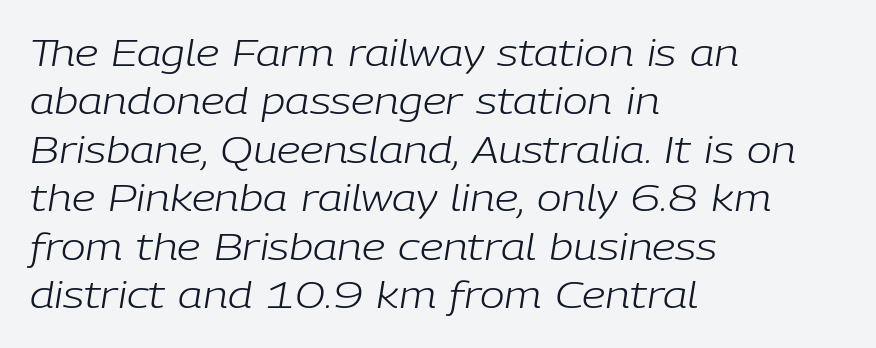
{"italic": "yes", "lean": "right", "slant_degrees": 9, "bold": "no", "weight": "light", "width": "normal", "stroke_contrast": "low", "x_height": "medium", "monospaced": "no", "underline": "no", "align": "left", "line_spacing": "normal", "line_spacing_ratio": 1.31, "letter_spacing": "normal", "letter_spacing_em": 0.0, "glyph_px": 37}
